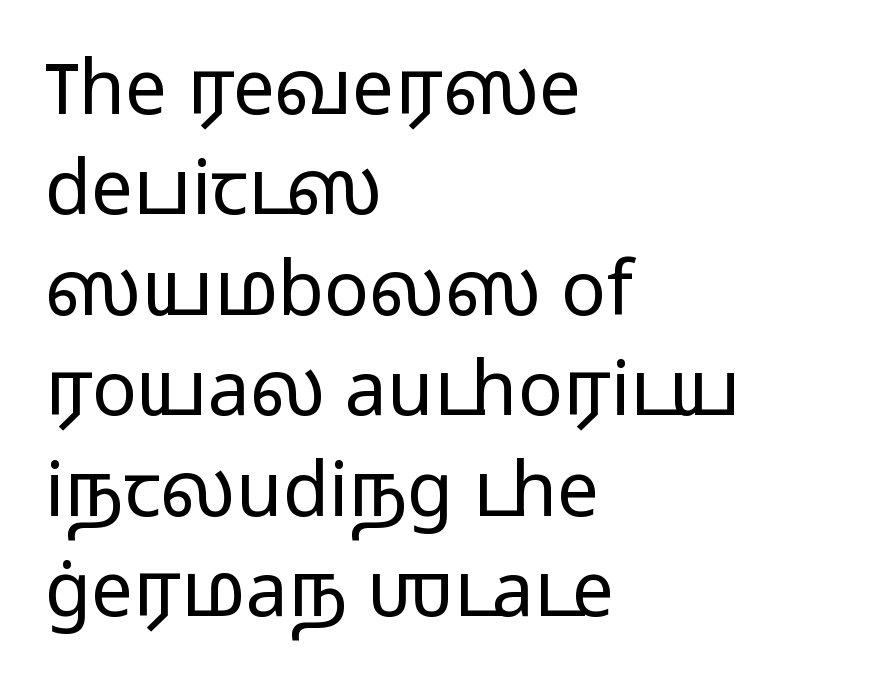
What kind of face is this? One without serifs — a sans. Horizontal alignment here is leftward, the default for most running prose. No extra ink here — the face is not bold. Descender tails drop into unmarked territory.
